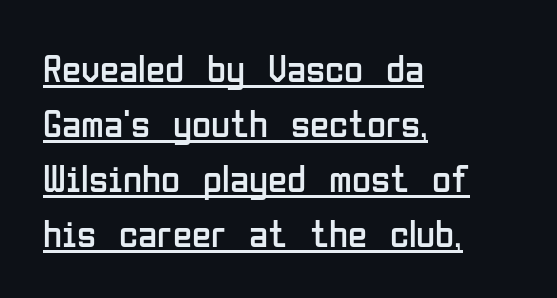
Q: Is the text bold? A: No.
Q: Is the text italic (slanted)? A: No, it is upright.
Q: Is the typeface a serif or a sans-serif typeface? A: Sans-serif.
Q: Is the text underlined? A: Yes.
Q: How is the paragraph aligned? A: Left-aligned.
Q: Is the spacing between letters normal or unusually wide? A: Normal.
Q: Is the spacing between lines tight, normal or loose? A: Normal.
Q: Width (condensed, normal, or wide)? A: Condensed.
Q: Stroke contrast? A: Low.
Q: x-height? A: Medium.
Q: Monospaced? A: No.
